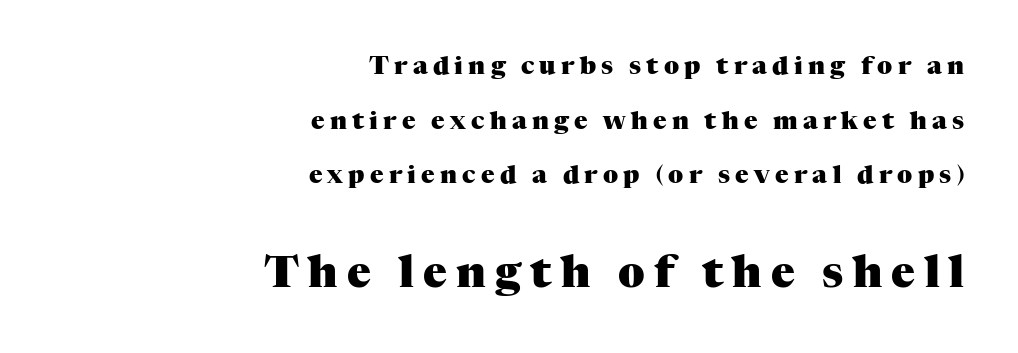
The image shows 44 px heavy serif type, upright; set right-aligned, loose line spacing (2.19x), unusually wide letter spacing (+0.21 em), not underlined; the second (bottom) block is 1.76x larger; medium stroke contrast and a medium x-height.
